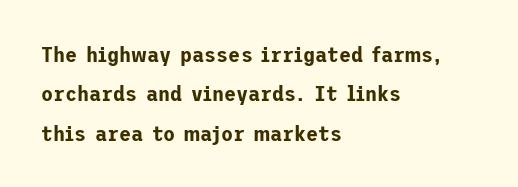
Does the lettering tilt? It doesn't — this is upright. In CSS terms this would be text-align: left. Lines of text with bare space underneath. There is no visible air inserted between adjacent glyphs.
